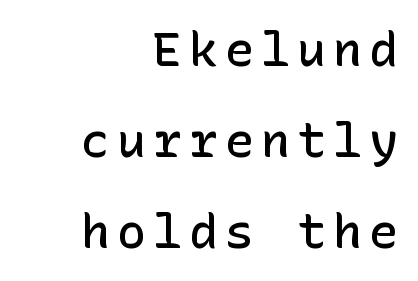
The image shows 48 px semibold sans-serif type, upright; set right-aligned, loose line spacing (1.9x), not underlined; low stroke contrast and a medium x-height.
